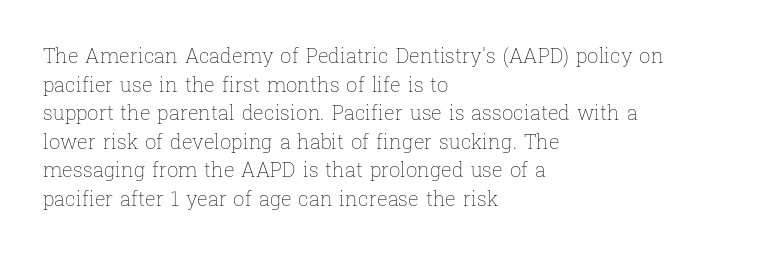
Q: Is the text bold? A: No.
Q: Is the text italic (slanted)? A: No, it is upright.
Q: Is the text underlined? A: No.
Q: How is the paragraph aligned? A: Left-aligned.
Q: Is the spacing between letters normal or unusually wide? A: Normal.
Q: Is the spacing between lines tight, normal or loose? A: Normal.
